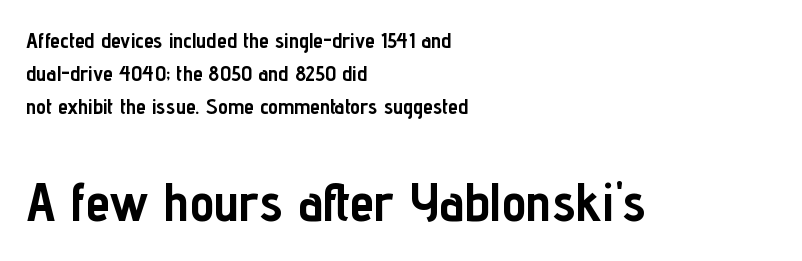
Q: Is the text bold? A: Yes.
Q: Is the text italic (slanted)? A: No, it is upright.
Q: Is the typeface a serif or a sans-serif typeface? A: Sans-serif.
Q: Is the text underlined? A: No.
Q: How is the paragraph aligned? A: Left-aligned.
Q: Is the spacing between letters normal or unusually wide? A: Normal.
Q: Is the spacing between lines tight, normal or loose? A: Normal.
Q: Which block of text is set in a larger size, the first (top) or the second (bottom)? A: The second (bottom) one.
Q: Width (condensed, normal, or wide)? A: Condensed.
Q: Stroke contrast? A: Low.
Q: x-height? A: Medium.
Q: Monospaced? A: No.
